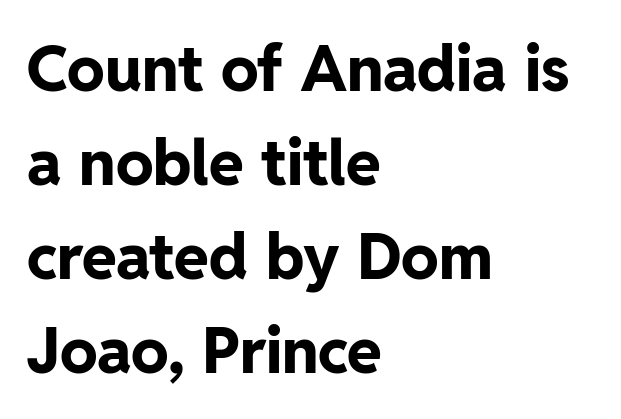
The image shows 63 px bold sans-serif type, upright; set left-aligned, normal line spacing (1.49x), normal letter spacing, not underlined; low stroke contrast and a medium x-height.
